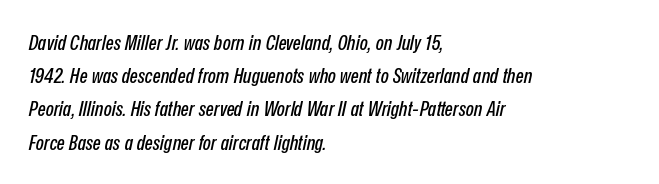
The image shows 21 px text type, italic (leaning right); set left-aligned, normal line spacing (1.58x), normal letter spacing, not underlined.
